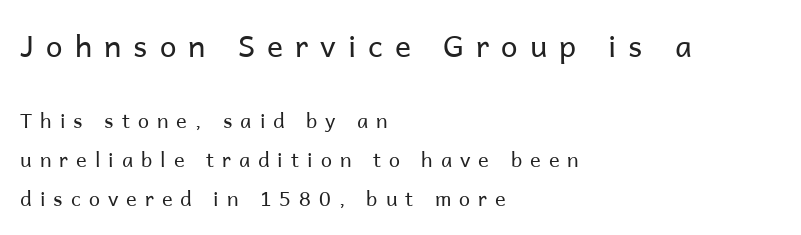
{"serif": "no", "italic": "no", "bold": "no", "weight": "regular", "width": "normal", "stroke_contrast": "low", "x_height": "medium", "monospaced": "no", "underline": "no", "align": "left", "line_spacing": "loose", "line_spacing_ratio": 1.96, "letter_spacing": "wide", "letter_spacing_em": 0.4, "larger_block": "first", "size_ratio": 1.5, "glyph_px": 30}
